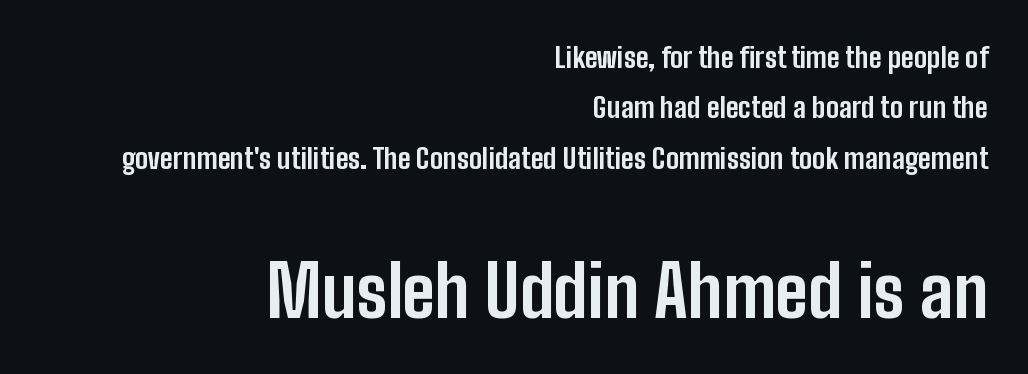
Q: Is the text bold? A: Yes.
Q: Is the text italic (slanted)? A: No, it is upright.
Q: Is the typeface a serif or a sans-serif typeface? A: Sans-serif.
Q: Is the text underlined? A: No.
Q: How is the paragraph aligned? A: Right-aligned.
Q: Is the spacing between letters normal or unusually wide? A: Normal.
Q: Which block of text is set in a larger size, the first (top) or the second (bottom)? A: The second (bottom) one.
Q: Width (condensed, normal, or wide)? A: Condensed.
Q: Stroke contrast? A: Low.
Q: x-height? A: Medium.
Q: Monospaced? A: No.
